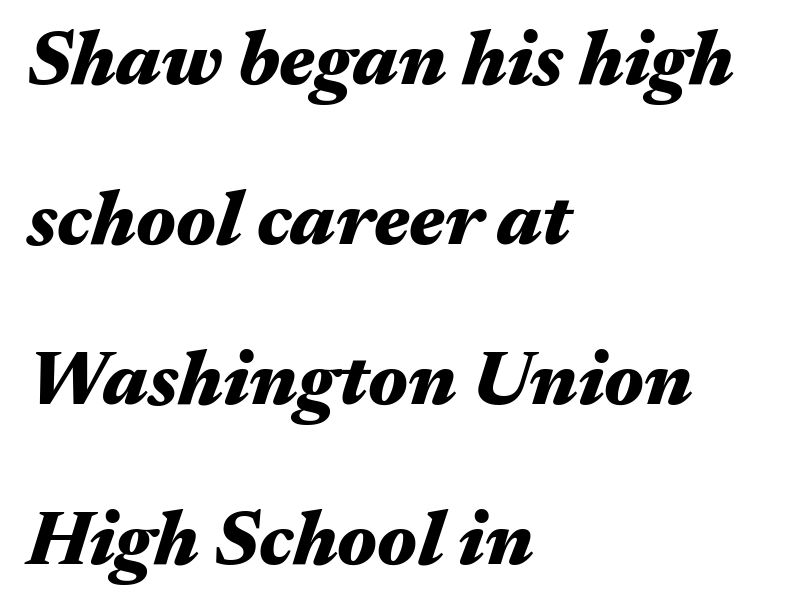
An italicized treatment has been applied to the whole sample. These lines stand farther apart than default settings would place them. Looks like regular typesetting: each glyph gets only the width it needs. Its strokes are broad and dark, the hallmark of bold type. The rag falls on the right side of this text block. Is the letter spacing exaggerated? No — it looks like the ordinary default.
